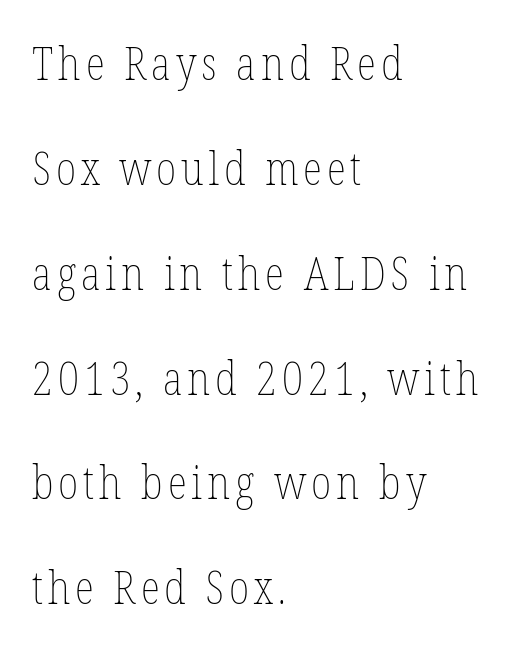
The setting favours the left margin, as ordinary paragraphs usually do. Ink coverage per letter is moderate at most. Honestly, the rows look like they've been pulled way apart. Every character sits straight up, as roman type does. Varying glyph widths throughout — classic text-font behaviour. Type without underlining.
